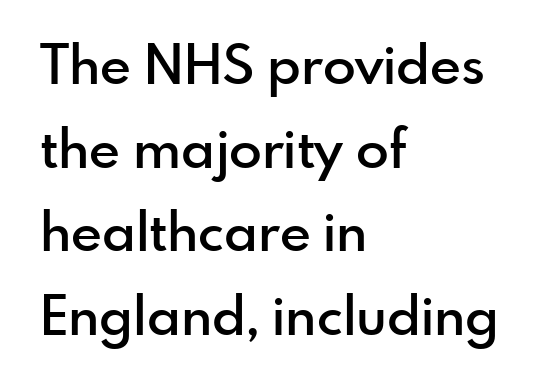
The image shows 54 px semibold sans-serif type, upright; set left-aligned, normal line spacing (1.55x), normal letter spacing, not underlined; a small x-height.
